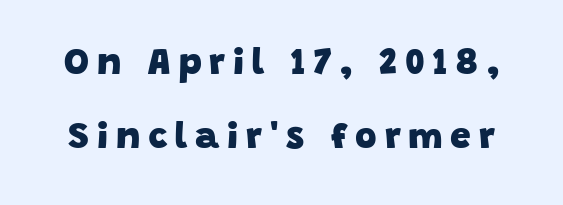
{"serif": "no", "bold": "yes", "weight": "heavy", "width": "normal", "stroke_contrast": "low", "x_height": "large", "monospaced": "no", "underline": "no", "line_spacing": "loose", "line_spacing_ratio": 2.01, "letter_spacing": "wide", "letter_spacing_em": 0.21, "glyph_px": 37}
